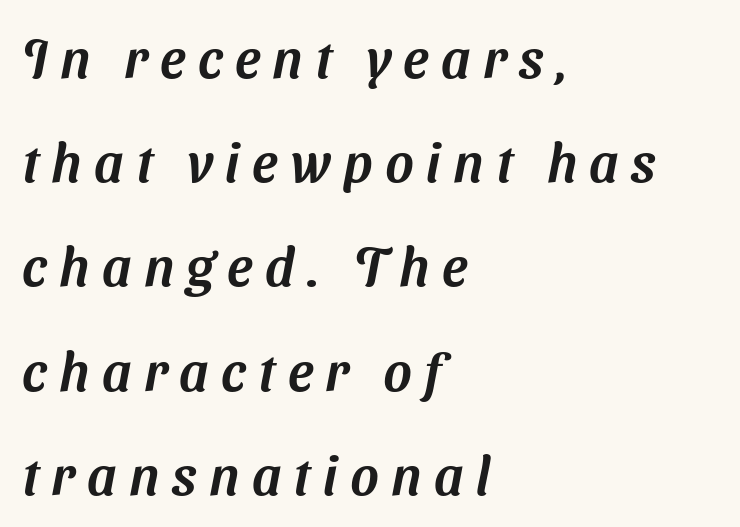
{"serif": "no", "width": "normal", "stroke_contrast": "medium", "x_height": "medium", "monospaced": "no", "underline": "no", "align": "left", "line_spacing": "loose", "line_spacing_ratio": 1.93, "letter_spacing": "wide", "letter_spacing_em": 0.23, "glyph_px": 54}
